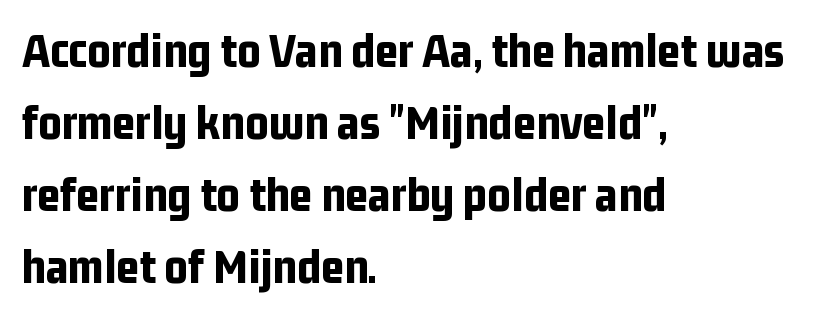
How are the letters spaced? Ordinarily, with no added tracking. The face used here is proportionally spaced, like ordinary book or web type. These lines sit exactly where default settings would place them. The setting favours the left margin, as ordinary paragraphs usually do.
